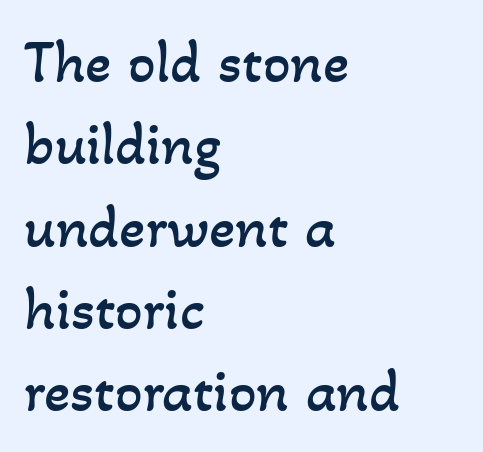
The ragged edge is on the right, which tells us the setting is flush left. On a weight scale, this lands at 450 or below. Spacing verdict: proportional, widths tailored to each character. Reading down the column, the eye jumps a familiar distance to each next line.
